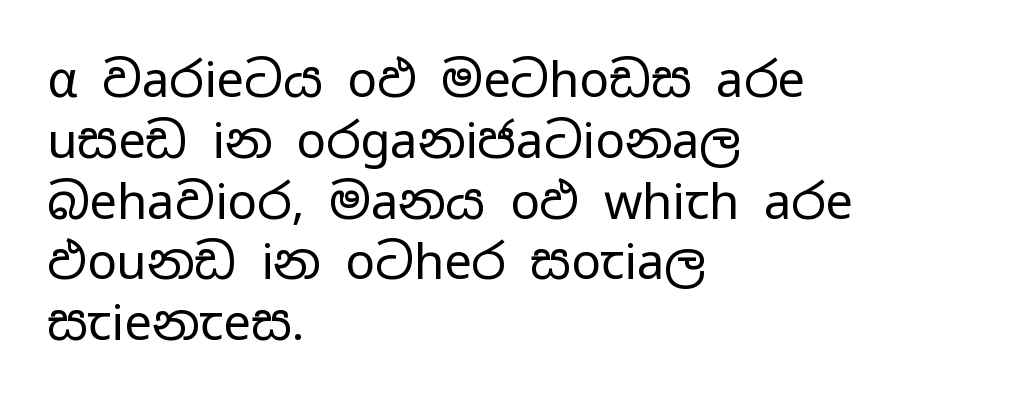
{"serif": "no", "italic": "no", "bold": "no", "weight": "regular", "width": "wide", "stroke_contrast": "low", "x_height": "medium", "monospaced": "no", "underline": "no", "align": "left", "line_spacing_ratio": 1.24, "letter_spacing": "normal", "letter_spacing_em": 0.0, "glyph_px": 49}
